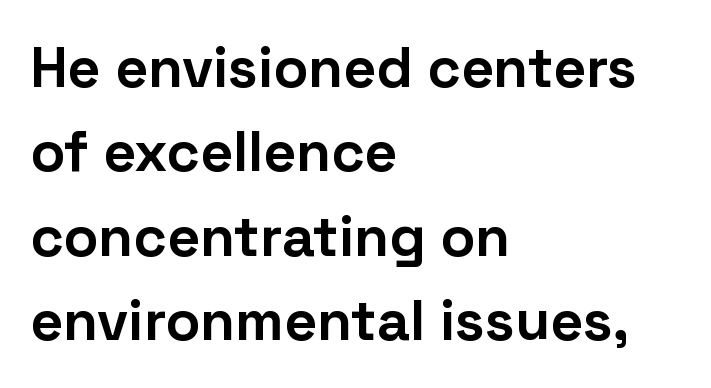
Q: Is the text bold? A: Yes.
Q: Is the text italic (slanted)? A: No, it is upright.
Q: Is the typeface a serif or a sans-serif typeface? A: Sans-serif.
Q: Is the text underlined? A: No.
Q: How is the paragraph aligned? A: Left-aligned.
Q: Is the spacing between letters normal or unusually wide? A: Normal.
Q: Is the spacing between lines tight, normal or loose? A: Normal.
Q: Width (condensed, normal, or wide)? A: Normal.
Q: Stroke contrast? A: Low.
Q: x-height? A: Medium.
Q: Monospaced? A: No.
